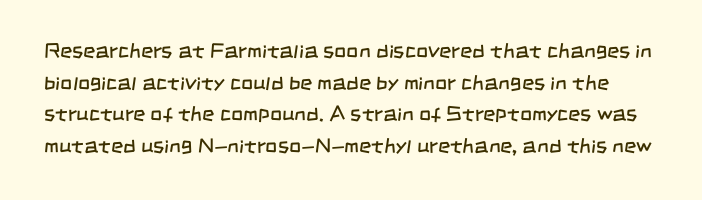
Q: Is the text bold? A: No.
Q: Is the text underlined? A: No.
Q: Is the spacing between letters normal or unusually wide? A: Normal.
Q: Is the spacing between lines tight, normal or loose? A: Normal.
